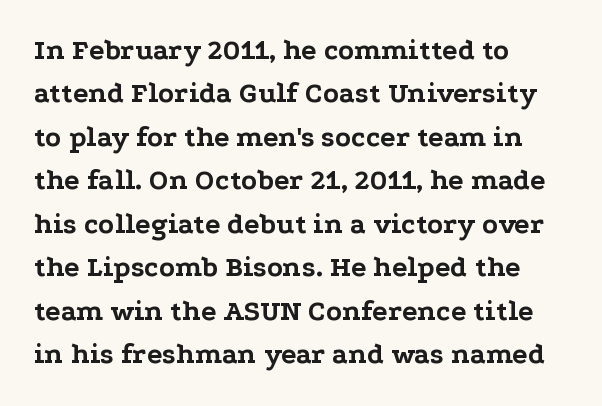
Q: Is the text bold? A: Yes.
Q: Is the text italic (slanted)? A: No, it is upright.
Q: Is the typeface a serif or a sans-serif typeface? A: Serif.
Q: Is the text underlined? A: No.
Q: How is the paragraph aligned? A: Left-aligned.
Q: Is the spacing between letters normal or unusually wide? A: Normal.
Q: Is the spacing between lines tight, normal or loose? A: Normal.
Q: Width (condensed, normal, or wide)? A: Wide.
Q: Stroke contrast? A: Low.
Q: x-height? A: Medium.
Q: Monospaced? A: No.
